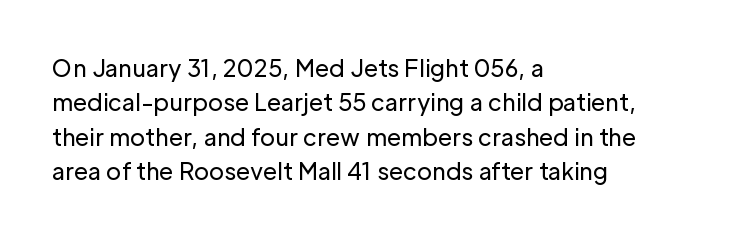
{"italic": "no", "bold": "no", "underline": "no", "align": "left", "line_spacing": "normal", "line_spacing_ratio": 1.49, "letter_spacing": "normal", "letter_spacing_em": 0.0, "glyph_px": 23}
